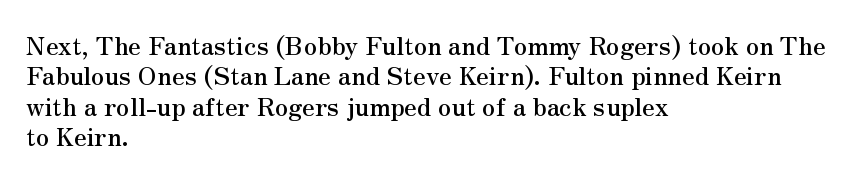
Q: Is the text italic (slanted)? A: No, it is upright.
Q: Is the text underlined? A: No.
Q: How is the paragraph aligned? A: Left-aligned.
Q: Is the spacing between letters normal or unusually wide? A: Normal.
